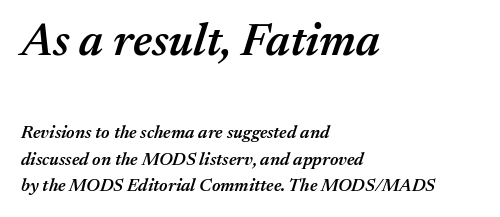
Q: Is the text bold? A: Semi-bold.
Q: Is the text italic (slanted)? A: Yes, it leans right by about 17 degrees.
Q: Is the text underlined? A: No.
Q: How is the paragraph aligned? A: Left-aligned.
Q: Is the spacing between letters normal or unusually wide? A: Normal.
Q: Is the spacing between lines tight, normal or loose? A: Normal.
Q: Which block of text is set in a larger size, the first (top) or the second (bottom)? A: The first (top) one.
Q: Width (condensed, normal, or wide)? A: Normal.
Q: Stroke contrast? A: Medium.
Q: x-height? A: Medium.
Q: Monospaced? A: No.
